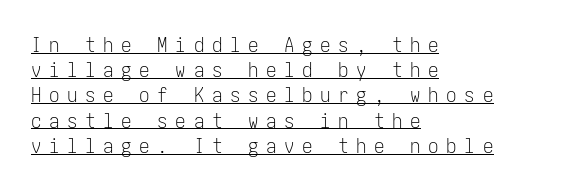
Honestly, the letter spacing is so wide it's the main thing you notice. Underlining? Definitely there. The characters are drawn with everyday or finer stroke widths. The lettering stays uniformly vertical, giving the passage a roman look.
